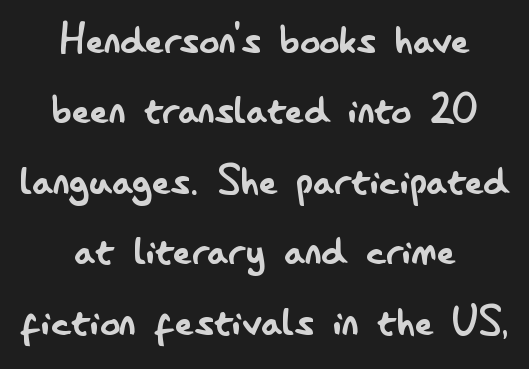
The image shows 50 px regular-weight, condensed sans-serif type, upright; set centered, normal line spacing (1.41x), normal letter spacing, not underlined; low stroke contrast and a small x-height.
